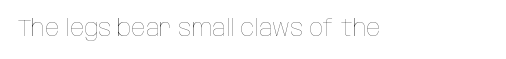
The image shows 23 px text type, upright; set normal letter spacing, not underlined.
